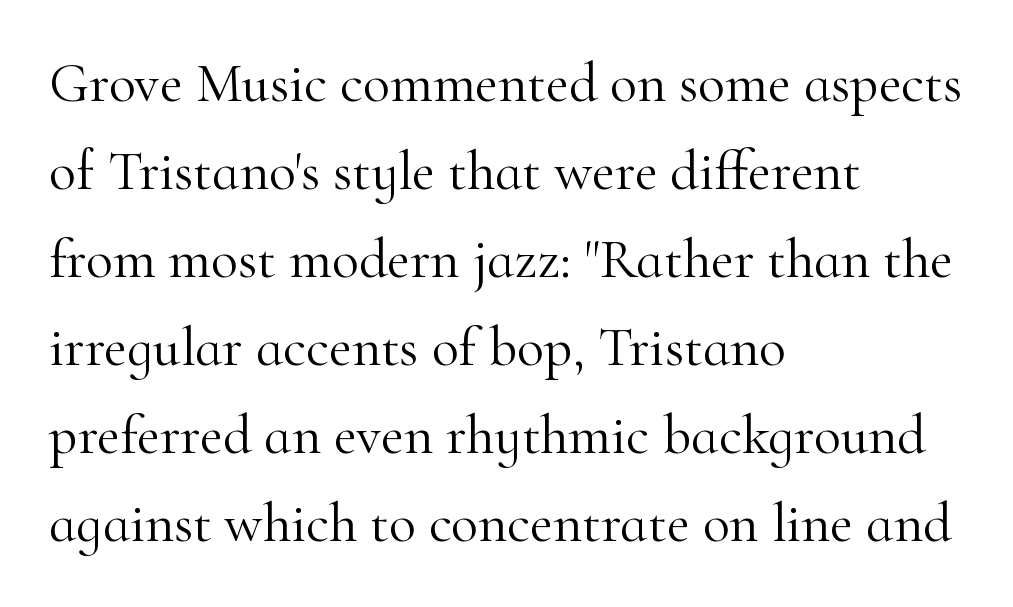
Q: Is the text bold? A: No.
Q: Is the text italic (slanted)? A: No, it is upright.
Q: Is the typeface a serif or a sans-serif typeface? A: Serif.
Q: Is the text underlined? A: No.
Q: How is the paragraph aligned? A: Left-aligned.
Q: Is the spacing between letters normal or unusually wide? A: Normal.
Q: Is the spacing between lines tight, normal or loose? A: Normal.
Q: Width (condensed, normal, or wide)? A: Normal.
Q: Stroke contrast? A: High.
Q: x-height? A: Small.
Q: Monospaced? A: No.
